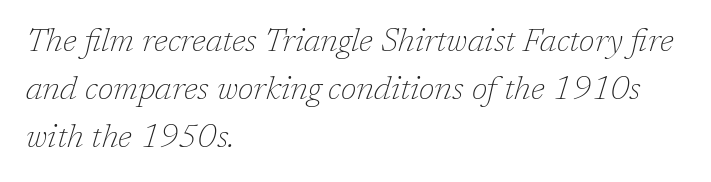
Q: Is the text bold? A: No.
Q: Is the text italic (slanted)? A: Yes, it leans right by about 17 degrees.
Q: Is the typeface a serif or a sans-serif typeface? A: Serif.
Q: Is the text underlined? A: No.
Q: How is the paragraph aligned? A: Left-aligned.
Q: Is the spacing between letters normal or unusually wide? A: Normal.
Q: Is the spacing between lines tight, normal or loose? A: Normal.
Q: Width (condensed, normal, or wide)? A: Normal.
Q: Stroke contrast? A: Low.
Q: x-height? A: Medium.
Q: Monospaced? A: No.
